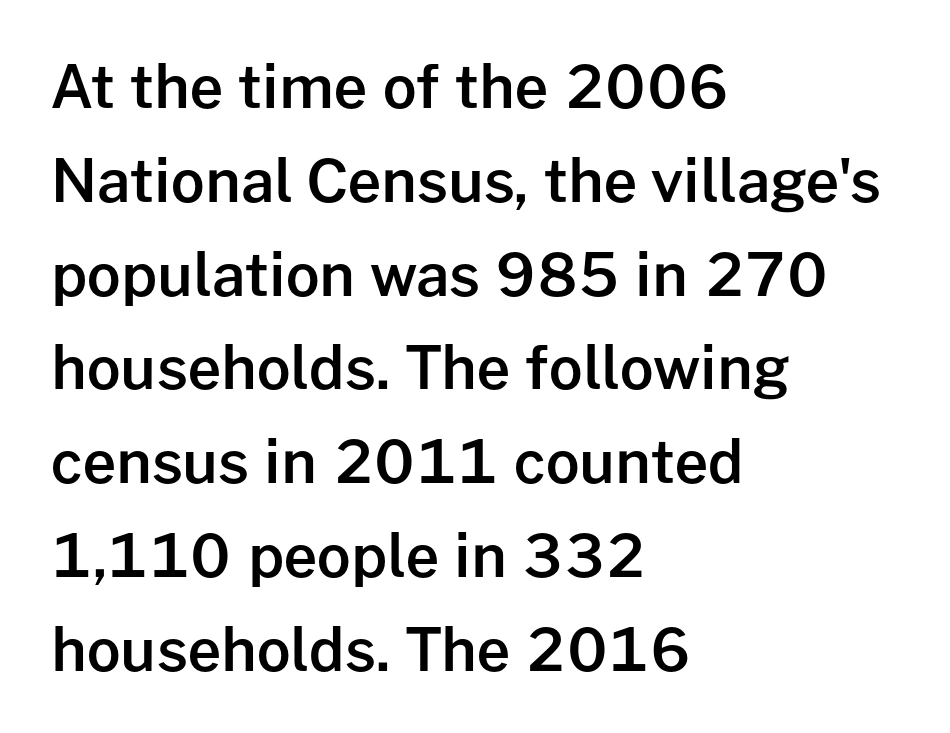
{"serif": "no", "italic": "no", "bold": "semi", "weight": "semibold", "width": "normal", "stroke_contrast": "low", "x_height": "medium", "monospaced": "no", "underline": "no", "align": "left", "line_spacing": "normal", "line_spacing_ratio": 1.59, "letter_spacing": "normal", "letter_spacing_em": 0.0, "glyph_px": 59}
